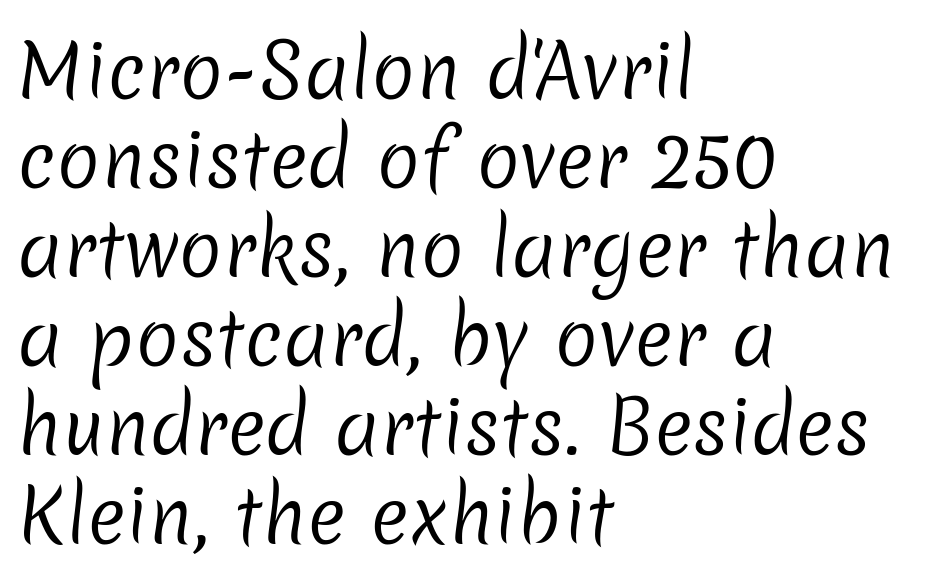
Classification — sans serif. A typesetter would call this proportional, since set widths differ per character. Typeset ragged right — the left edge is the straight one. Bare-footed words on every line.
